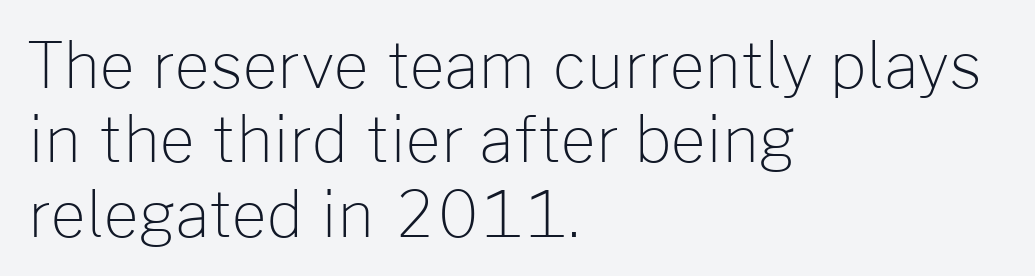
Q: Is the text bold? A: No.
Q: Is the text italic (slanted)? A: No, it is upright.
Q: Is the typeface a serif or a sans-serif typeface? A: Sans-serif.
Q: Is the text underlined? A: No.
Q: How is the paragraph aligned? A: Left-aligned.
Q: Is the spacing between letters normal or unusually wide? A: Normal.
Q: Width (condensed, normal, or wide)? A: Normal.
Q: Stroke contrast? A: Low.
Q: x-height? A: Medium.
Q: Monospaced? A: No.
